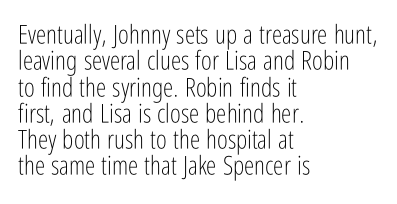
{"italic": "no", "bold": "no", "underline": "no", "align": "left", "line_spacing": "tight", "line_spacing_ratio": 1.01, "letter_spacing": "normal", "letter_spacing_em": 0.0, "glyph_px": 26}
